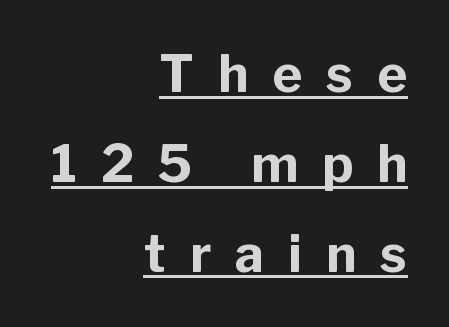
Q: Is the text bold? A: Yes.
Q: Is the text italic (slanted)? A: No, it is upright.
Q: Is the typeface a serif or a sans-serif typeface? A: Sans-serif.
Q: Is the text underlined? A: Yes.
Q: How is the paragraph aligned? A: Right-aligned.
Q: Is the spacing between letters normal or unusually wide? A: Unusually wide.
Q: Width (condensed, normal, or wide)? A: Normal.
Q: Stroke contrast? A: Low.
Q: x-height? A: Medium.
Q: Monospaced? A: No.
